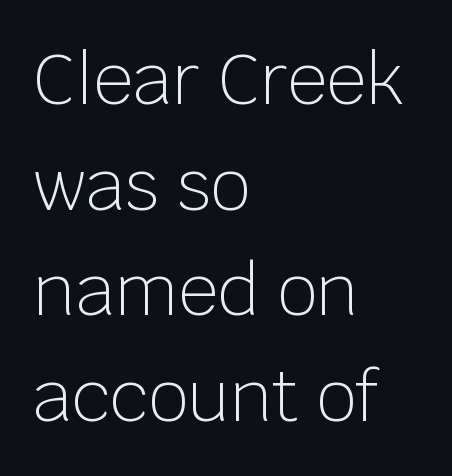
The passage shown has conventional tracking throughout. Character widths vary here, with narrow letters taking less room than wide ones. The specimen reads as upright at a glance. No extra ink here — the face is not bold. If you drew a ruler down the left edge, every line would touch it. Underlining? Definitely not there.
